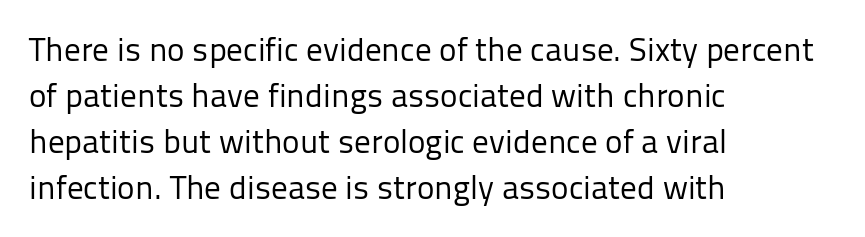
{"serif": "no", "italic": "no", "bold": "no", "weight": "regular", "width": "normal", "stroke_contrast": "low", "x_height": "medium", "monospaced": "no", "underline": "no", "align": "left", "line_spacing": "normal", "line_spacing_ratio": 1.39, "letter_spacing": "normal", "letter_spacing_em": 0.0, "glyph_px": 33}
